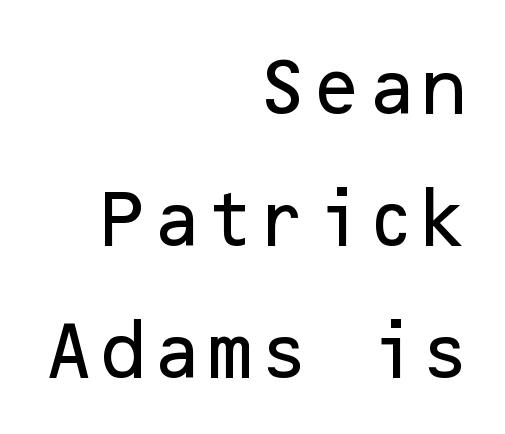
Line endings align vertically; line beginnings do not. Nobody drew a line under any word here. The line texture is even and compact thanks to regular tracking. No italicization has been applied; the sample stays upright.
